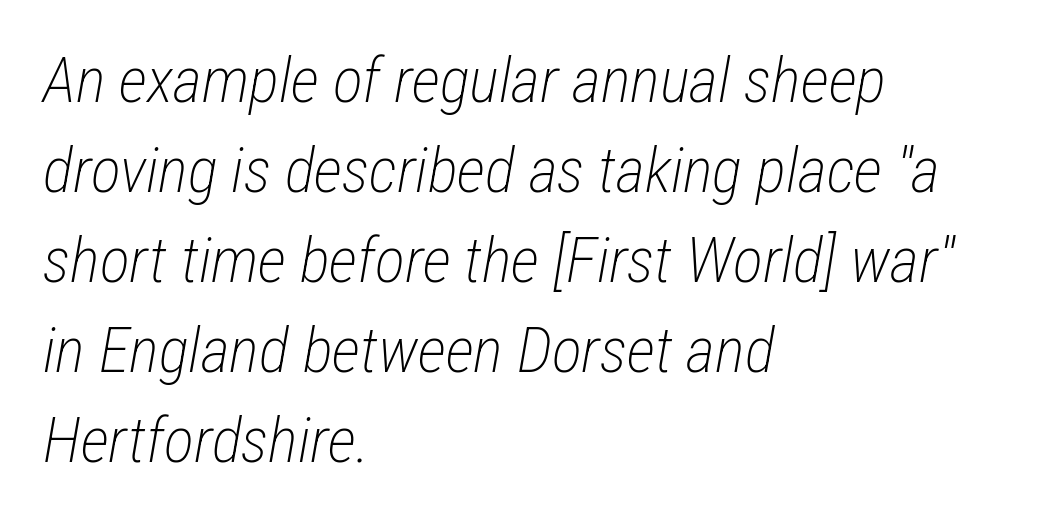
{"italic": "yes", "lean": "right", "slant_degrees": 12, "bold": "no", "weight": "light", "width": "condensed", "stroke_contrast": "low", "x_height": "medium", "monospaced": "no", "underline": "no", "align": "left", "line_spacing": "normal", "line_spacing_ratio": 1.43, "letter_spacing": "normal", "letter_spacing_em": 0.0, "glyph_px": 63}
